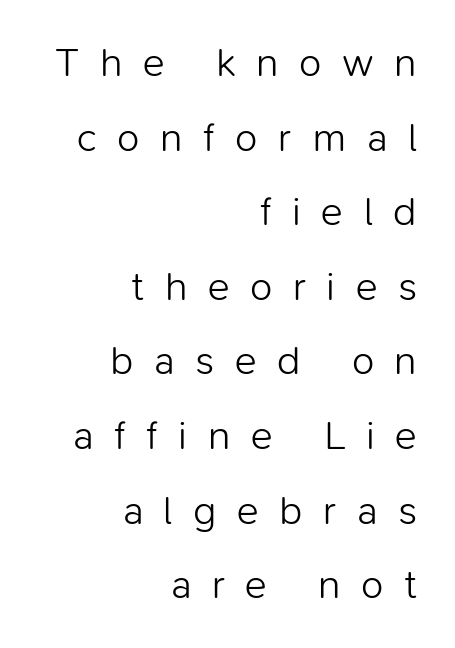
Weight: not bold — regular or lighter. Observe the absence of serifs on each vertical stroke in this sample. Proportional: the letters do not fall into vertical columns. Vertical strokes here are truly vertical. Leftover space on each line is placed entirely before the opening word. Glyph-to-glyph distance is far greater than everyday printed text.
